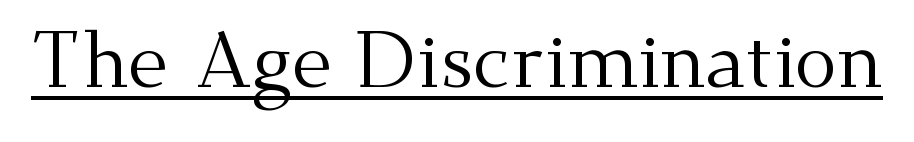
It's the straight-up-and-down kind of type. The glyphs are accompanied by a horizontal stroke just below them. Observe the serifs anchoring each vertical stroke in this sample. Compared with typical body copy, the letter spacing here is the same. Do the characters align in a grid? No, the font is proportional. The letters look calm and open, with moderate or lighter stems.
